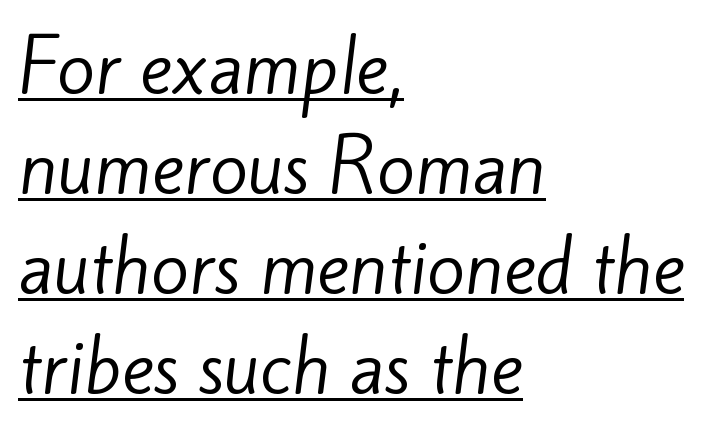
Q: Is the text bold? A: No.
Q: Is the typeface a serif or a sans-serif typeface? A: Sans-serif.
Q: Is the text underlined? A: Yes.
Q: How is the paragraph aligned? A: Left-aligned.
Q: Is the spacing between letters normal or unusually wide? A: Normal.
Q: Is the spacing between lines tight, normal or loose? A: Normal.
Q: Width (condensed, normal, or wide)? A: Normal.
Q: Stroke contrast? A: Low.
Q: x-height? A: Small.
Q: Monospaced? A: No.
